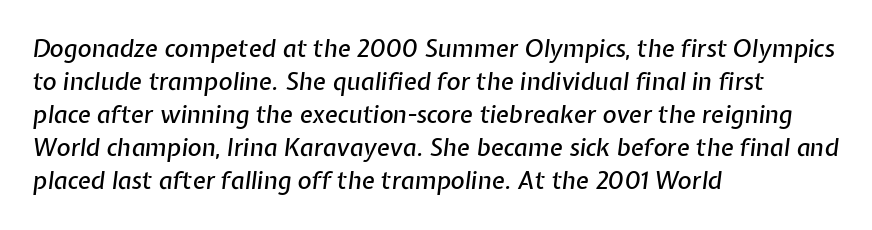
The image shows 24 px text type, italic (leaning right); set left-aligned, normal line spacing (1.38x), normal letter spacing, not underlined.
